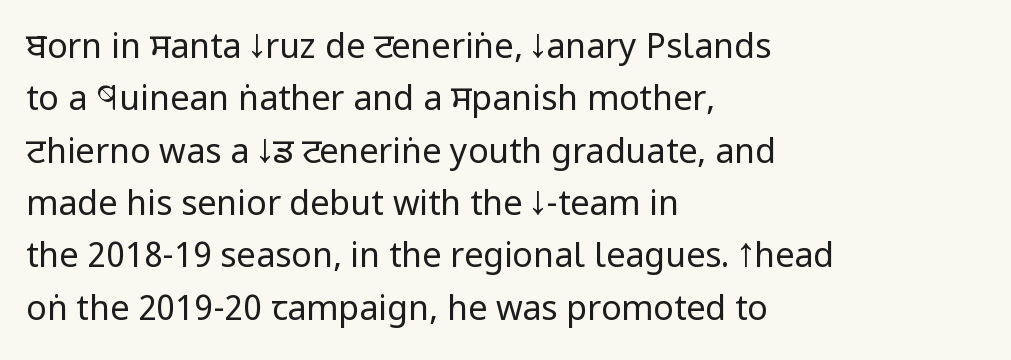
{"serif": "no", "italic": "no", "bold": "no", "weight": "regular", "width": "condensed", "stroke_contrast": "low", "x_height": "large", "monospaced": "no", "underline": "no", "align": "left", "line_spacing": "normal", "line_spacing_ratio": 1.54, "letter_spacing": "normal", "letter_spacing_em": 0.0, "glyph_px": 34}
